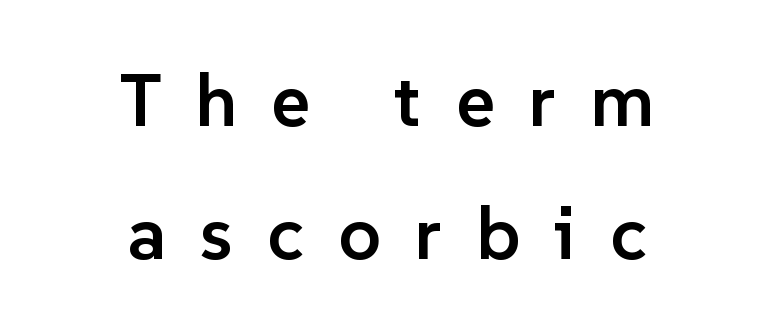
Students, note that the glyphs here are deliberately spaced far apart. The font's upright variant was chosen for this text. The paragraph shown floats in the horizontal middle. Check the space under the baseline: it is left empty. Slightly chunky letters — semibold, I'd say, not full bold.
